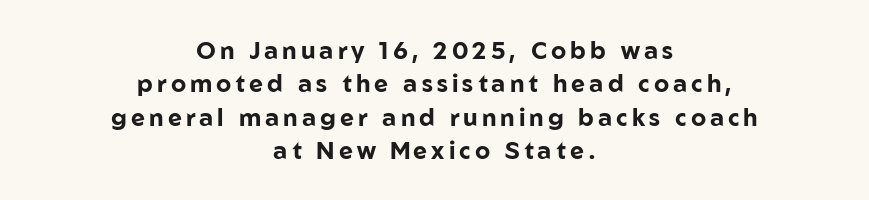
Descenders hang freely into open space. In terms of posture, this sample is upright. The setting favours the middle, as headings and verse often do. Heft: maximum for text — a bold.
